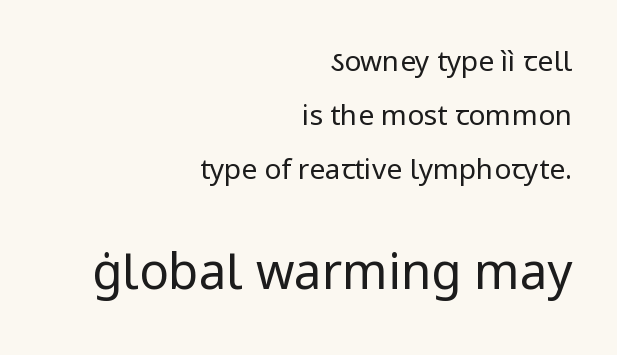
{"serif": "no", "italic": "no", "bold": "no", "weight": "regular", "width": "normal", "stroke_contrast": "low", "x_height": "medium", "monospaced": "no", "underline": "no", "align": "right", "line_spacing": "loose", "line_spacing_ratio": 1.92, "letter_spacing": "normal", "letter_spacing_em": 0.0, "larger_block": "second", "size_ratio": 1.75, "glyph_px": 49}
